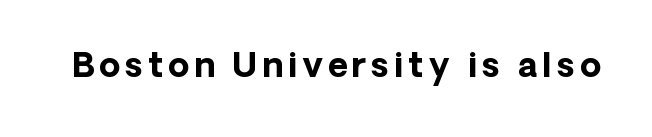
The font is running at its bold setting. This is the regular roman posture of the typeface. Is this a fixed-width face? No — the glyphs have proportional, varying widths. To sum up the face: it is a sans, with no serifs. Descenders hang freely into open space.
